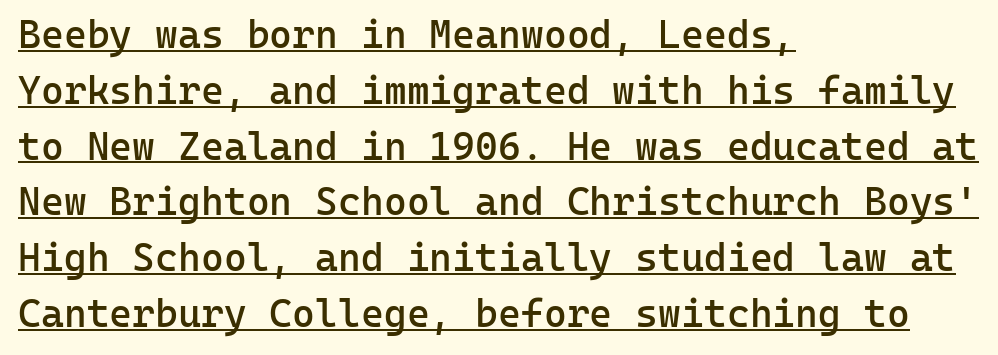
{"serif": "no", "italic": "no", "bold": "semi", "weight": "semibold", "width": "normal", "stroke_contrast": "low", "x_height": "medium", "monospaced": "yes", "underline": "yes", "align": "left", "line_spacing": "normal", "line_spacing_ratio": 1.43, "letter_spacing": "normal", "letter_spacing_em": 0.0, "glyph_px": 39}
